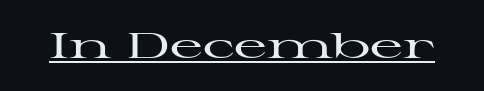
Q: Is the text italic (slanted)? A: No, it is upright.
Q: Is the typeface a serif or a sans-serif typeface? A: Serif.
Q: Is the text underlined? A: Yes.
Q: Is the spacing between letters normal or unusually wide? A: Normal.
Q: Width (condensed, normal, or wide)? A: Wide.
Q: Stroke contrast? A: High.
Q: x-height? A: Medium.
Q: Monospaced? A: No.
